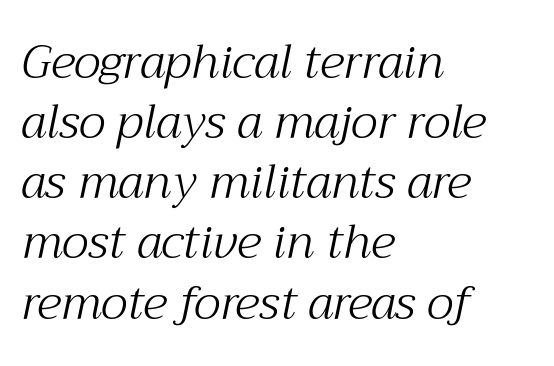
The image shows 47 px light serif type, italic (leaning right); set left-aligned, normal line spacing (1.28x), normal letter spacing, not underlined; medium stroke contrast and a medium x-height.
